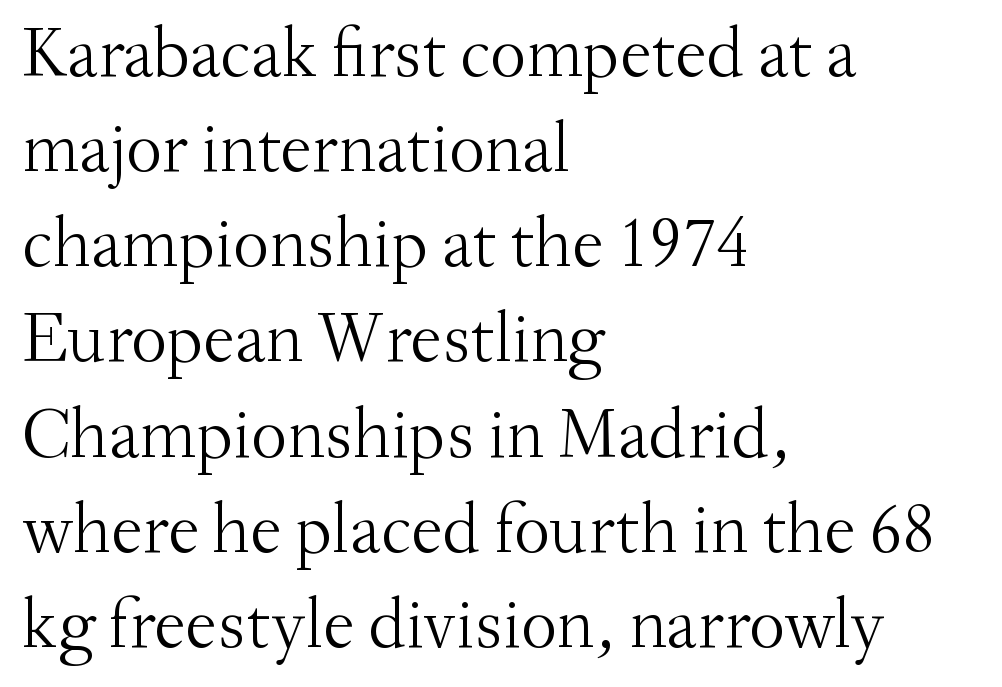
Q: Is the text bold? A: No.
Q: Is the text italic (slanted)? A: No, it is upright.
Q: Is the typeface a serif or a sans-serif typeface? A: Serif.
Q: Is the text underlined? A: No.
Q: How is the paragraph aligned? A: Left-aligned.
Q: Is the spacing between letters normal or unusually wide? A: Normal.
Q: Is the spacing between lines tight, normal or loose? A: Normal.
Q: Width (condensed, normal, or wide)? A: Normal.
Q: Stroke contrast? A: Medium.
Q: x-height? A: Small.
Q: Monospaced? A: No.
